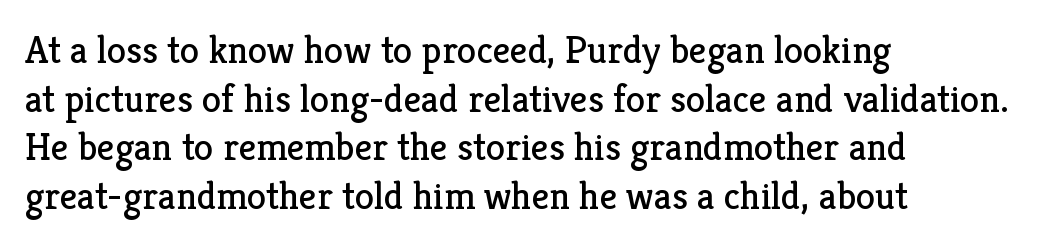
{"serif": "yes", "italic": "no", "bold": "no", "weight": "regular", "width": "normal", "stroke_contrast": "low", "x_height": "medium", "monospaced": "no", "underline": "no", "align": "left", "line_spacing": "normal", "line_spacing_ratio": 1.25, "letter_spacing": "normal", "letter_spacing_em": 0.0, "glyph_px": 39}
